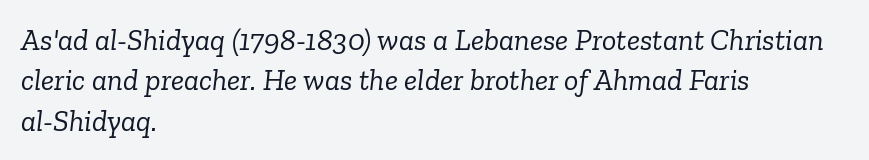
Q: Is the text bold? A: No.
Q: Is the text italic (slanted)? A: Yes, it leans right by about 6 degrees.
Q: Is the typeface a serif or a sans-serif typeface? A: Serif.
Q: Is the text underlined? A: No.
Q: How is the paragraph aligned? A: Left-aligned.
Q: Is the spacing between letters normal or unusually wide? A: Normal.
Q: Is the spacing between lines tight, normal or loose? A: Normal.
Q: Width (condensed, normal, or wide)? A: Normal.
Q: Stroke contrast? A: Low.
Q: x-height? A: Medium.
Q: Monospaced? A: No.
